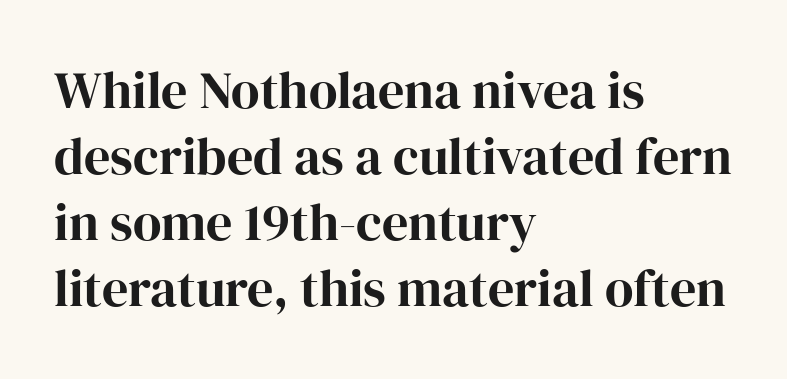
The image shows 52 px serif type, upright; set left-aligned, normal line spacing (1.27x), normal letter spacing, not underlined; high stroke contrast and a medium x-height.
